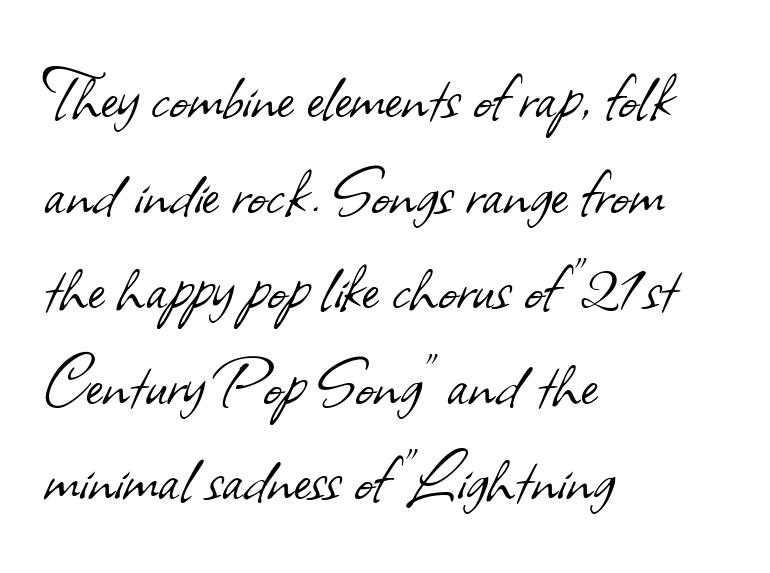
The image shows 79 px light sans-serif type; set left-aligned, line spacing 1.21x, normal letter spacing, not underlined; low stroke contrast and a small x-height.
